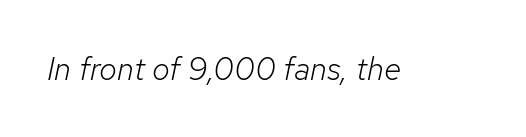
{"italic": "yes", "lean": "right", "slant_degrees": 12, "bold": "no", "weight": "light", "width": "normal", "stroke_contrast": "low", "x_height": "medium", "monospaced": "no", "underline": "no", "letter_spacing": "normal", "letter_spacing_em": 0.0, "glyph_px": 32}
